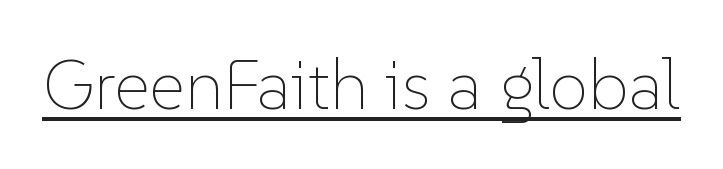
{"italic": "no", "bold": "no", "weight": "thin", "width": "normal", "stroke_contrast": "low", "x_height": "medium", "monospaced": "no", "underline": "yes", "letter_spacing": "normal", "letter_spacing_em": 0.0, "glyph_px": 70}
